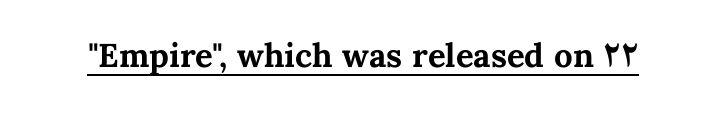
{"italic": "no", "bold": "yes", "weight": "bold", "width": "normal", "stroke_contrast": "medium", "x_height": "medium", "monospaced": "no", "underline": "yes", "letter_spacing": "normal", "letter_spacing_em": 0.0, "glyph_px": 33}
